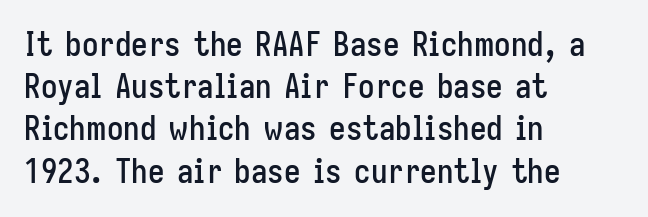
The image shows 33 px condensed sans-serif type, upright; set left-aligned, normal line spacing (1.28x), normal letter spacing, not underlined; low stroke contrast and a medium x-height.
